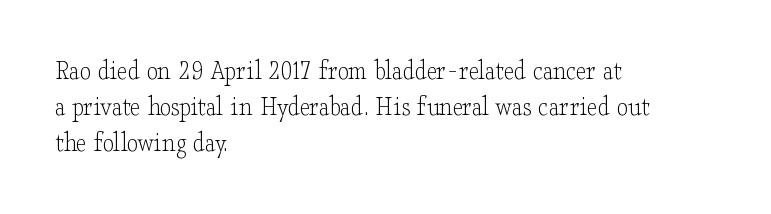
The image shows 28 px light, wide serif type, upright; set left-aligned, normal line spacing (1.28x), normal letter spacing, not underlined; low stroke contrast and a small x-height.
